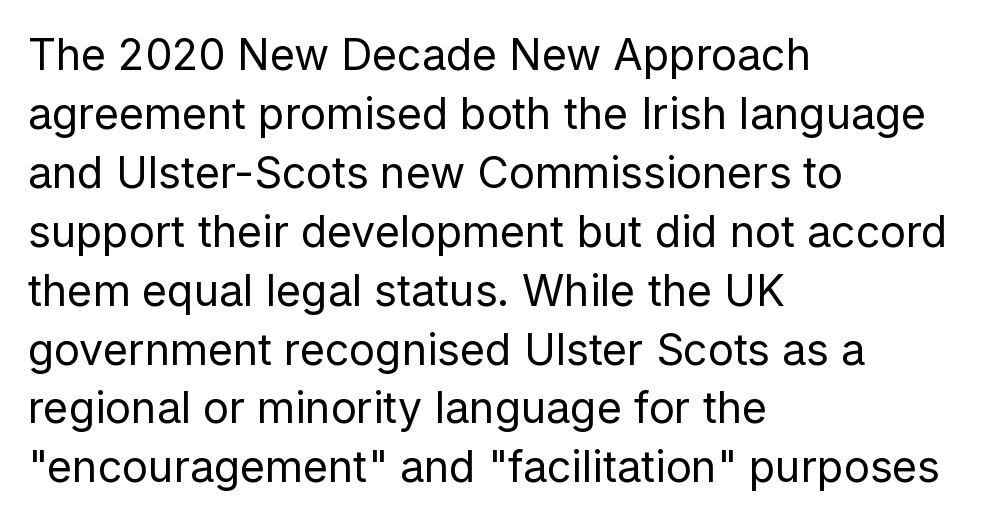
The image shows 43 px regular-weight sans-serif type, upright; set left-aligned, normal line spacing (1.37x), normal letter spacing, not underlined; low stroke contrast and a medium x-height.
